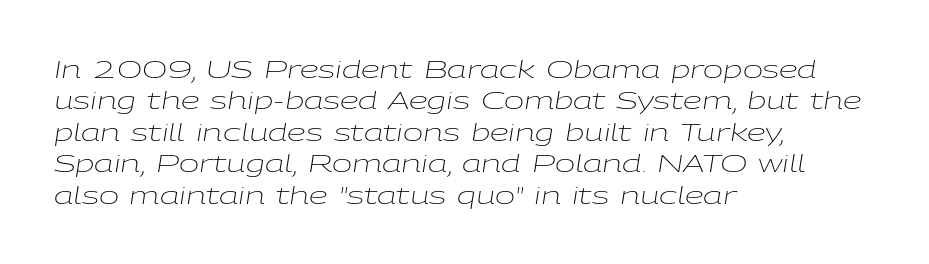
{"italic": "yes", "lean": "right", "slant_degrees": 9, "bold": "no", "underline": "no", "align": "left", "line_spacing": "normal", "line_spacing_ratio": 1.31, "letter_spacing": "normal", "letter_spacing_em": 0.0, "glyph_px": 24}
